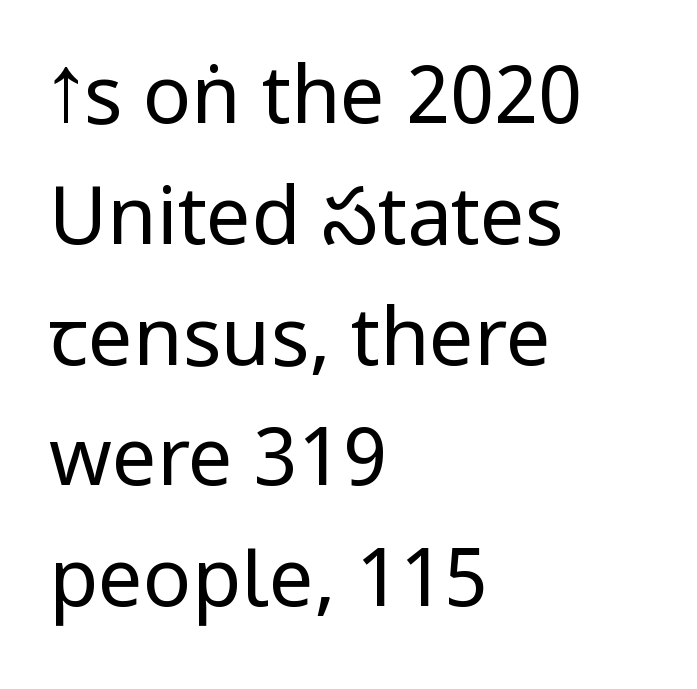
The image shows 80 px regular-weight, condensed sans-serif type, upright; set left-aligned, normal line spacing (1.51x), normal letter spacing, not underlined; low stroke contrast and a large x-height.
